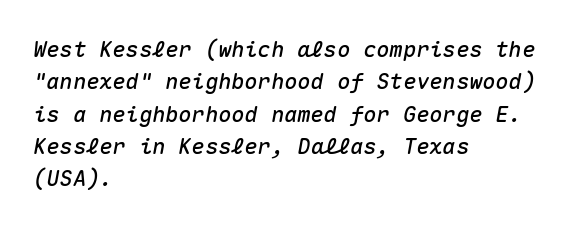
The image shows 22 px text type, italic (leaning right); set left-aligned, normal line spacing (1.47x), normal letter spacing, not underlined.
